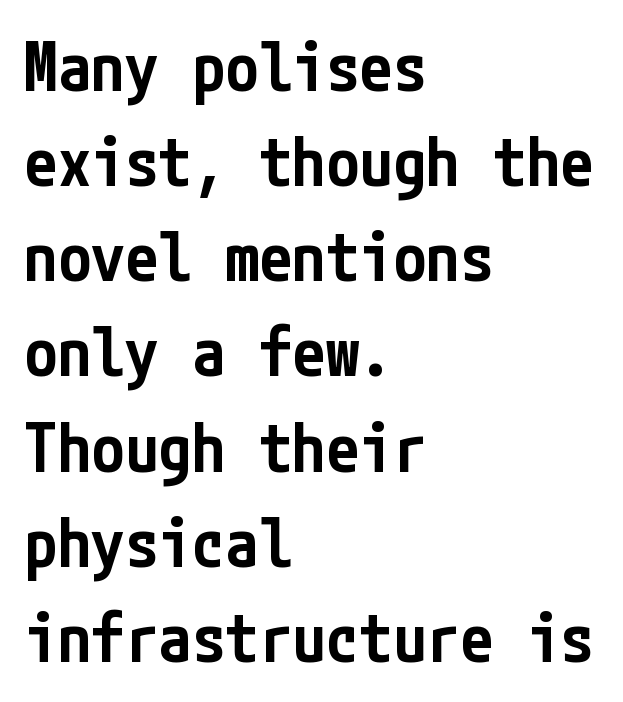
Q: Is the text bold? A: Semi-bold.
Q: Is the text italic (slanted)? A: No, it is upright.
Q: Is the typeface a serif or a sans-serif typeface? A: Sans-serif.
Q: Is the text underlined? A: No.
Q: How is the paragraph aligned? A: Left-aligned.
Q: Is the spacing between letters normal or unusually wide? A: Normal.
Q: Is the spacing between lines tight, normal or loose? A: Normal.
Q: Width (condensed, normal, or wide)? A: Condensed.
Q: Stroke contrast? A: Low.
Q: x-height? A: Medium.
